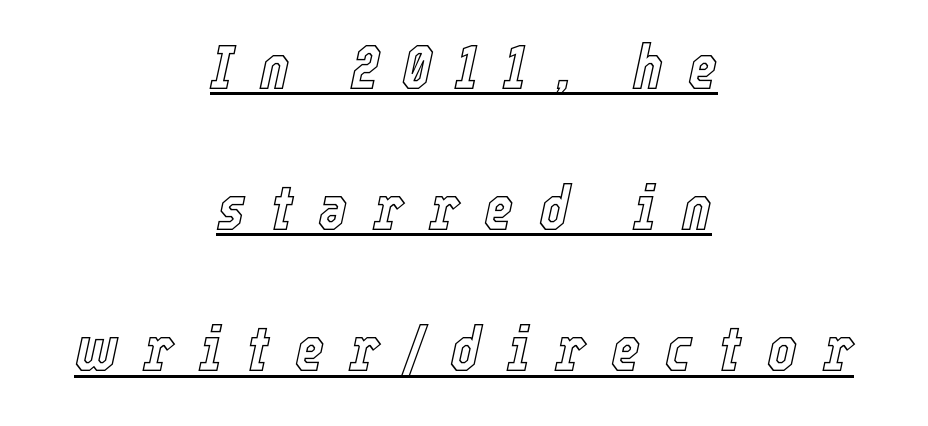
{"italic": "yes", "lean": "right", "slant_degrees": 12, "width": "condensed", "x_height": "medium", "monospaced": "no", "underline": "yes", "align": "center", "line_spacing": "loose", "line_spacing_ratio": 2.24, "letter_spacing": "wide", "letter_spacing_em": 0.4, "glyph_px": 63}
